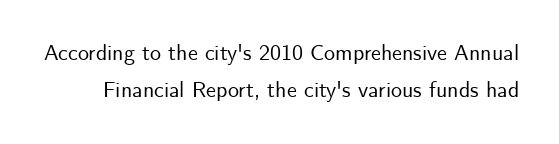
The image shows 22 px text type, upright; set normal line spacing (1.69x), normal letter spacing, not underlined.
